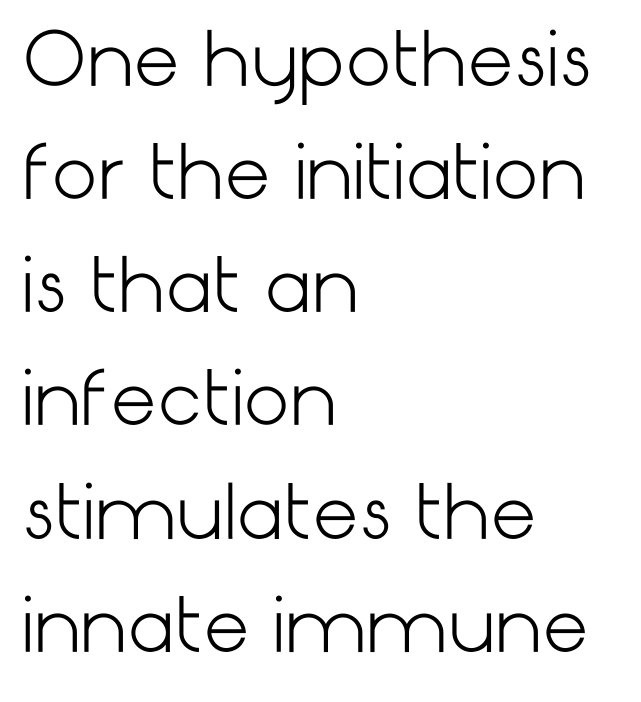
The image shows 73 px light sans-serif type, upright; set left-aligned, normal line spacing (1.55x), normal letter spacing, not underlined; low stroke contrast and a medium x-height.
